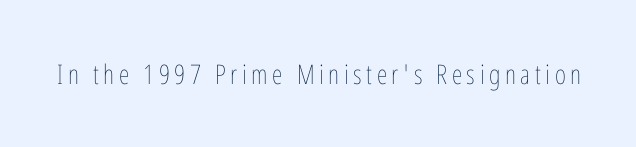
{"italic": "no", "bold": "no", "underline": "no", "glyph_px": 27}
